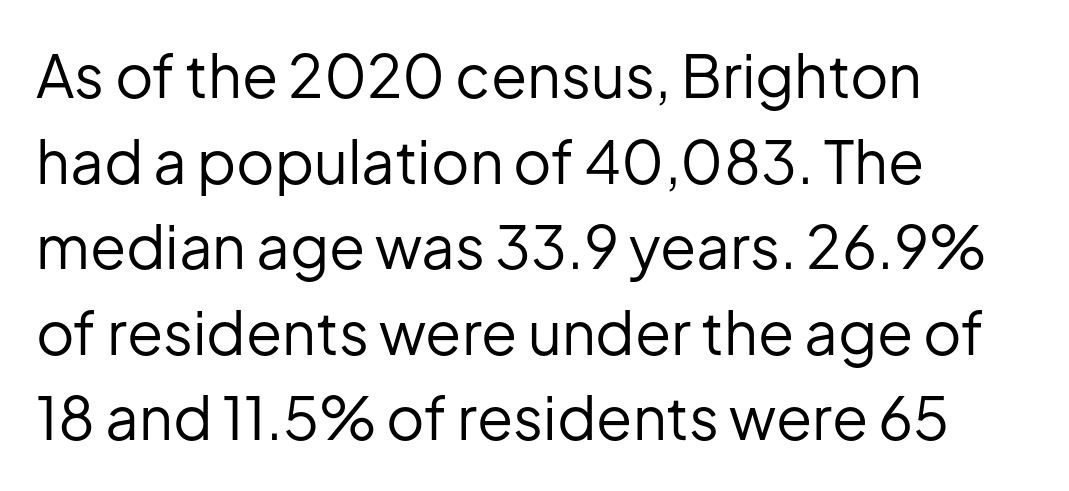
Q: Is the text bold? A: No.
Q: Is the text italic (slanted)? A: No, it is upright.
Q: Is the typeface a serif or a sans-serif typeface? A: Sans-serif.
Q: Is the text underlined? A: No.
Q: How is the paragraph aligned? A: Left-aligned.
Q: Is the spacing between letters normal or unusually wide? A: Normal.
Q: Is the spacing between lines tight, normal or loose? A: Normal.
Q: Width (condensed, normal, or wide)? A: Normal.
Q: Stroke contrast? A: Low.
Q: x-height? A: Medium.
Q: Monospaced? A: No.
